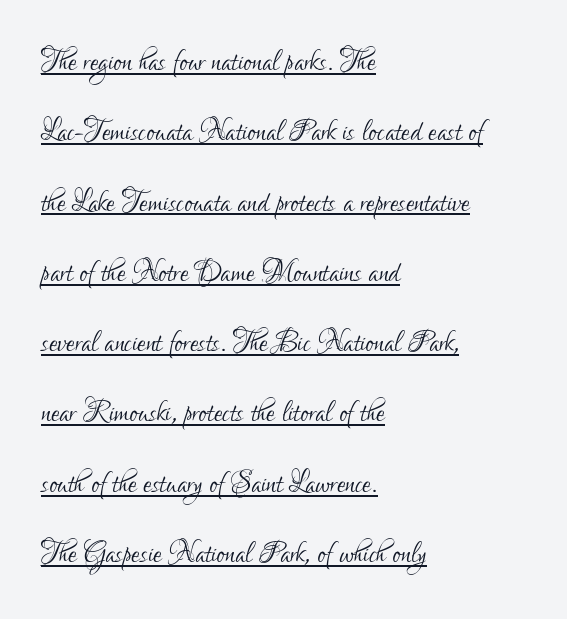
{"serif": "no", "bold": "no", "weight": "light", "width": "condensed", "stroke_contrast": "low", "x_height": "small", "monospaced": "no", "underline": "yes", "align": "left", "line_spacing_ratio": 1.85, "letter_spacing": "normal", "letter_spacing_em": 0.0, "glyph_px": 38}
